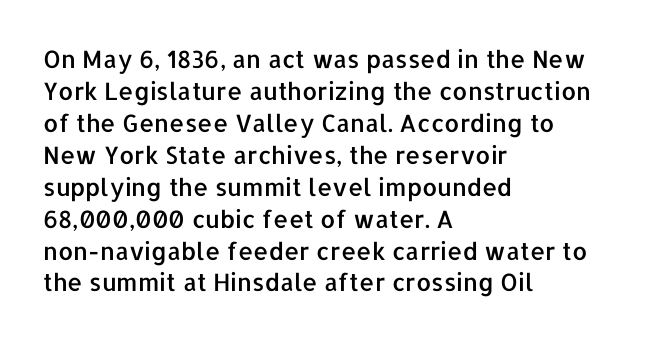
{"italic": "no", "underline": "no", "align": "left", "line_spacing": "normal", "line_spacing_ratio": 1.33, "letter_spacing": "normal", "letter_spacing_em": 0.0, "glyph_px": 24}
